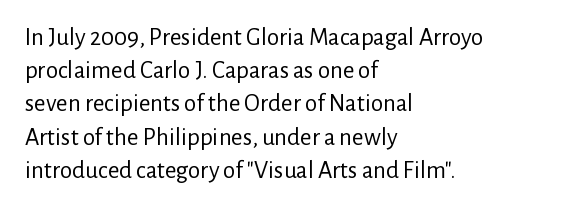
Q: Is the text bold? A: No.
Q: Is the text italic (slanted)? A: No, it is upright.
Q: Is the text underlined? A: No.
Q: How is the paragraph aligned? A: Left-aligned.
Q: Is the spacing between letters normal or unusually wide? A: Normal.
Q: Is the spacing between lines tight, normal or loose? A: Normal.
